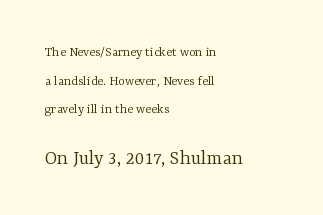
The image shows 21 px text type, upright; set left-aligned, loose line spacing (2.05x), normal letter spacing, not underlined; the second (bottom) block is 1.5x larger.
